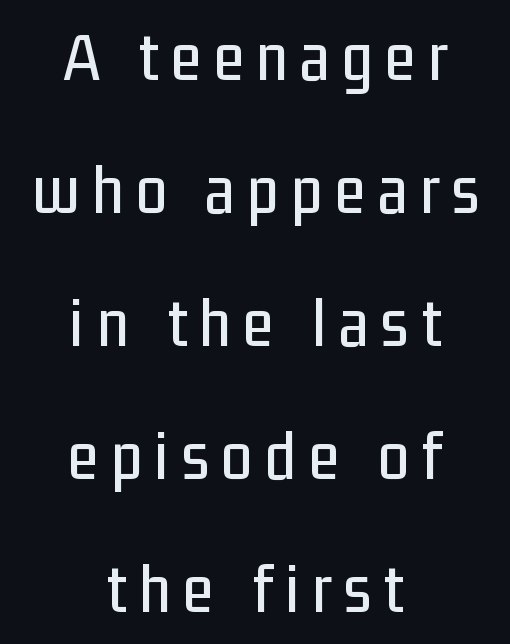
{"serif": "no", "italic": "no", "width": "condensed", "stroke_contrast": "low", "x_height": "medium", "monospaced": "no", "underline": "no", "align": "center", "line_spacing": "loose", "line_spacing_ratio": 1.9, "glyph_px": 70}
